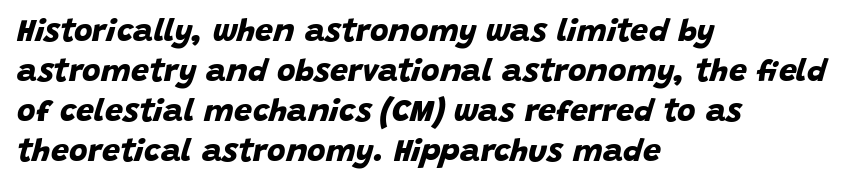
Here the glyphs are tracked normally, forming tight word shapes. Examine the stroke ends and you'll find no serifs. These lines stack with their left ends in a neat column. Proportional: the letters do not fall into vertical columns.
